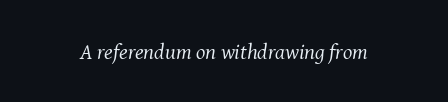
The image shows 22 px text type, italic (leaning right); set normal letter spacing, not underlined.
